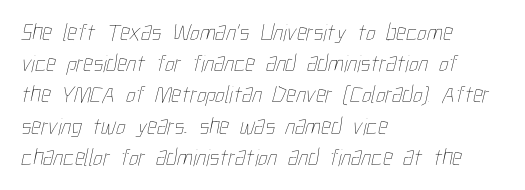
{"bold": "no", "underline": "no", "align": "left", "line_spacing": "normal", "line_spacing_ratio": 1.3, "letter_spacing": "normal", "letter_spacing_em": 0.0, "glyph_px": 24}
